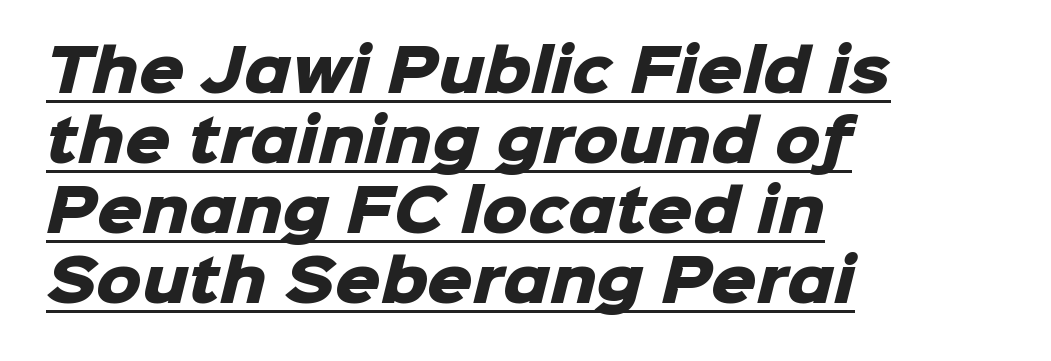
{"serif": "no", "bold": "yes", "weight": "heavy", "width": "normal", "stroke_contrast": "low", "x_height": "medium", "monospaced": "no", "underline": "yes", "align": "left", "line_spacing_ratio": 1.23, "letter_spacing": "normal", "letter_spacing_em": 0.0, "glyph_px": 57}
